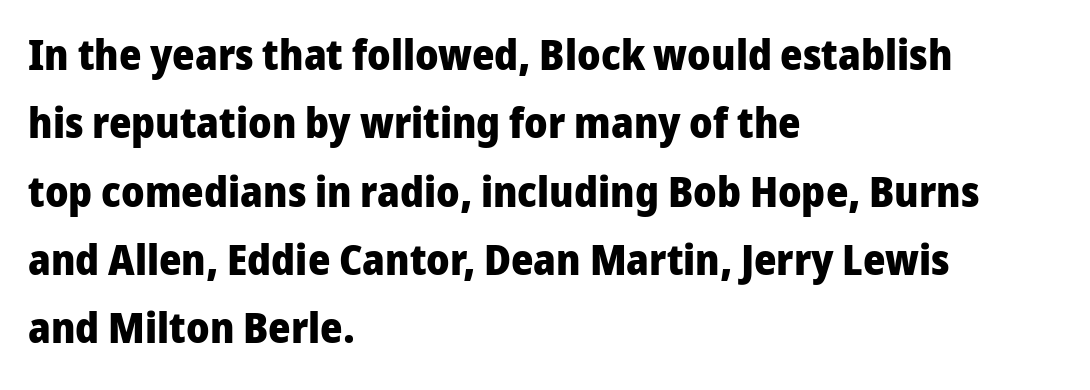
Glyph-to-glyph distance matches everyday printed text. Leftover space on each line is placed entirely after the last word. Do the characters align in a grid? No, the font is proportional. Look at the stroke-to-counter ratio: heavy, a bold. This is roman type, the default non-slanted kind.
